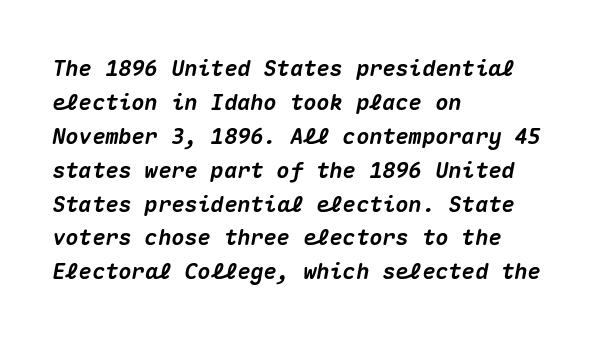
The image shows 22 px bold type, italic (leaning right); set left-aligned, normal line spacing (1.54x), normal letter spacing, not underlined.
